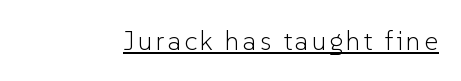
The image shows 27 px text type, upright; set underlined.
